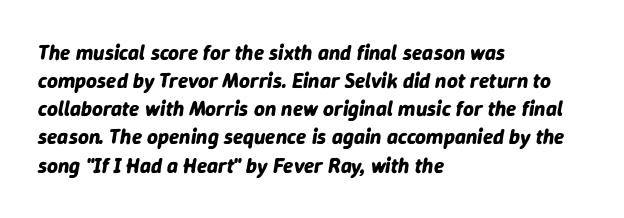
Q: Is the text bold? A: Yes.
Q: Is the text italic (slanted)? A: Yes, it leans right by about 9 degrees.
Q: Is the text underlined? A: No.
Q: How is the paragraph aligned? A: Left-aligned.
Q: Is the spacing between letters normal or unusually wide? A: Normal.
Q: Is the spacing between lines tight, normal or loose? A: Normal.
